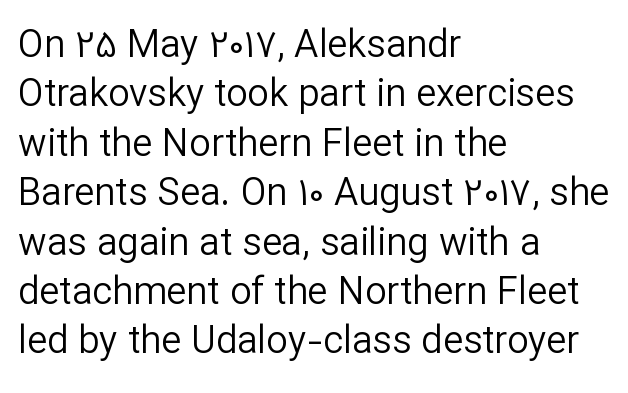
A typesetter would call this zero additional tracking. Does the lettering tilt? It doesn't — this is upright. Vertical spacing — default. Look at the bottom of the vertical strokes: they stop flat, with no serifs.
